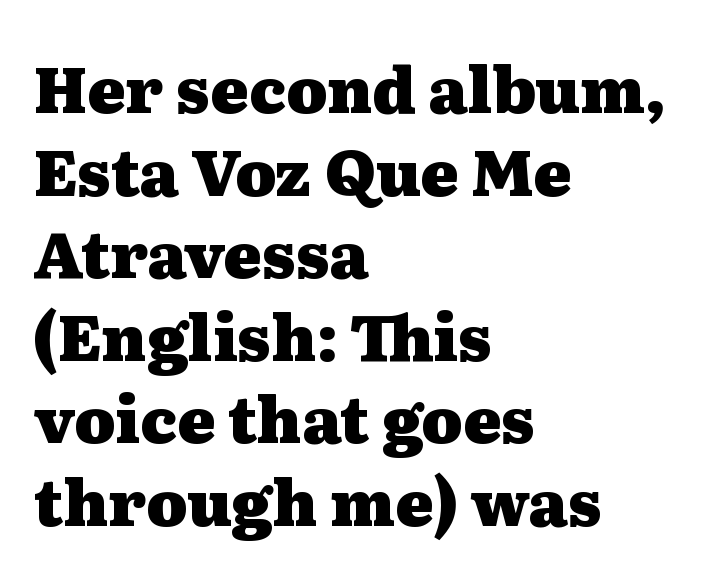
Q: Is the text bold? A: Yes.
Q: Is the text italic (slanted)? A: No, it is upright.
Q: Is the typeface a serif or a sans-serif typeface? A: Serif.
Q: Is the text underlined? A: No.
Q: How is the paragraph aligned? A: Left-aligned.
Q: Is the spacing between letters normal or unusually wide? A: Normal.
Q: Is the spacing between lines tight, normal or loose? A: Normal.
Q: Width (condensed, normal, or wide)? A: Wide.
Q: Stroke contrast? A: Medium.
Q: x-height? A: Medium.
Q: Monospaced? A: No.
